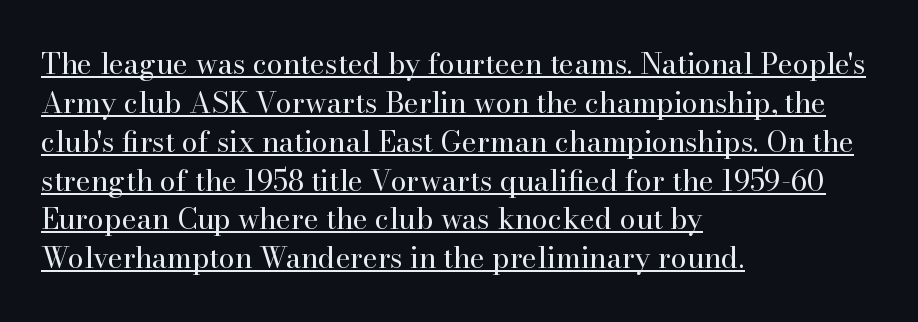
Tracking here is standard; glyphs follow each other at the usual distance. The text was rendered using a seriffed face with decorative stroke endings. A typesetter would call this proportional, since set widths differ per character. Honestly, the underline is the first thing you notice here. These glyphs show unthickened strokes, regular width or finer.
